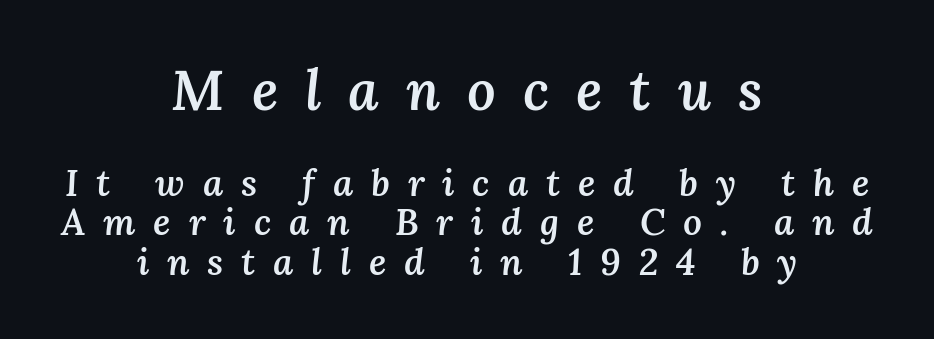
Q: Is the text bold? A: Semi-bold.
Q: Is the text italic (slanted)? A: Yes, it leans right by about 3 degrees.
Q: Is the text underlined? A: No.
Q: How is the paragraph aligned? A: Centered.
Q: Is the spacing between letters normal or unusually wide? A: Unusually wide.
Q: Is the spacing between lines tight, normal or loose? A: Tight.
Q: Which block of text is set in a larger size, the first (top) or the second (bottom)? A: The first (top) one.
Q: Width (condensed, normal, or wide)? A: Normal.
Q: Stroke contrast? A: Medium.
Q: x-height? A: Medium.
Q: Monospaced? A: No.
